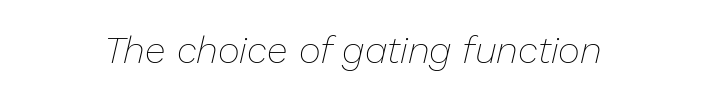
Q: Is the text bold? A: No.
Q: Is the text italic (slanted)? A: Yes, it leans right by about 13 degrees.
Q: Is the text underlined? A: No.
Q: Is the spacing between letters normal or unusually wide? A: Normal.
Q: Width (condensed, normal, or wide)? A: Normal.
Q: Stroke contrast? A: Low.
Q: x-height? A: Medium.
Q: Monospaced? A: No.
